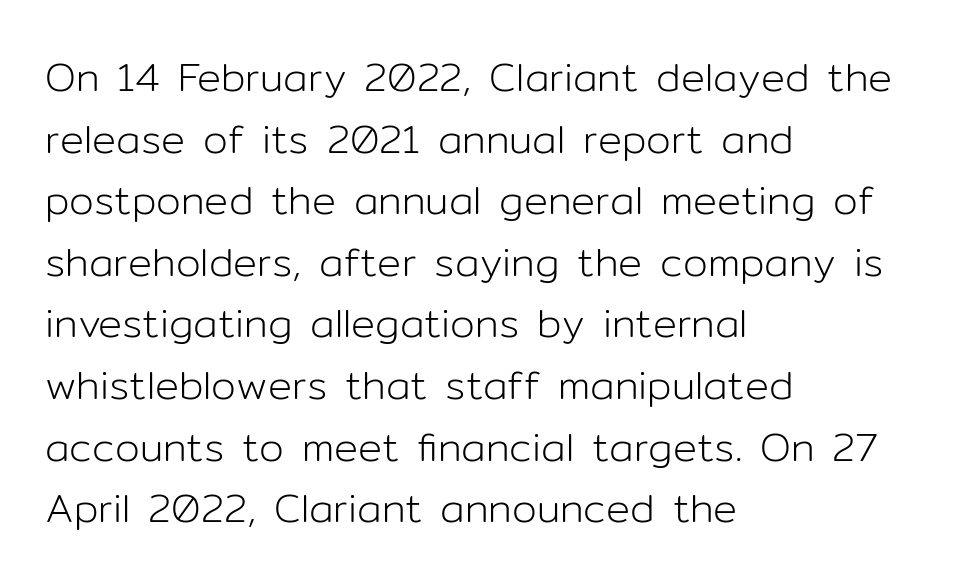
The image shows 40 px light sans-serif type, upright; set left-aligned, normal line spacing (1.54x), normal letter spacing, not underlined; low stroke contrast and a medium x-height.
